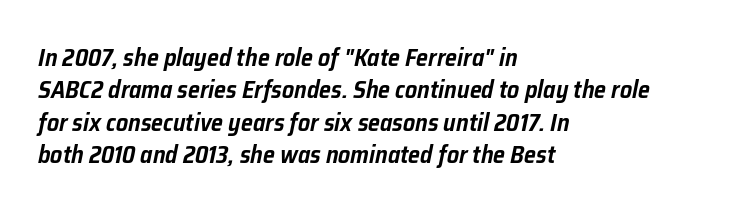
The image shows 24 px text type, italic (leaning right); set left-aligned, normal line spacing (1.35x), normal letter spacing, not underlined.
